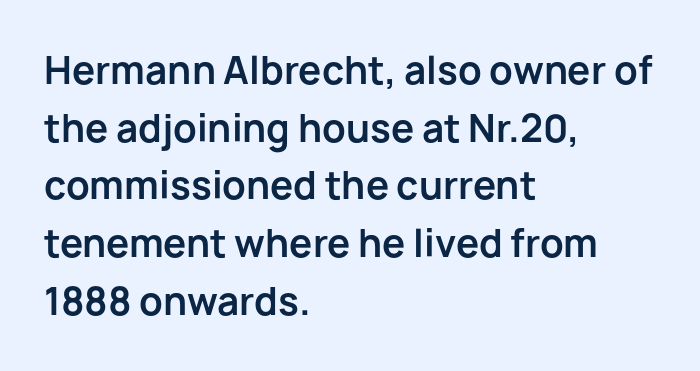
Q: Is the text bold? A: Yes.
Q: Is the text italic (slanted)? A: No, it is upright.
Q: Is the typeface a serif or a sans-serif typeface? A: Sans-serif.
Q: Is the text underlined? A: No.
Q: How is the paragraph aligned? A: Left-aligned.
Q: Is the spacing between letters normal or unusually wide? A: Normal.
Q: Is the spacing between lines tight, normal or loose? A: Normal.
Q: Width (condensed, normal, or wide)? A: Normal.
Q: Stroke contrast? A: Low.
Q: x-height? A: Medium.
Q: Monospaced? A: No.
